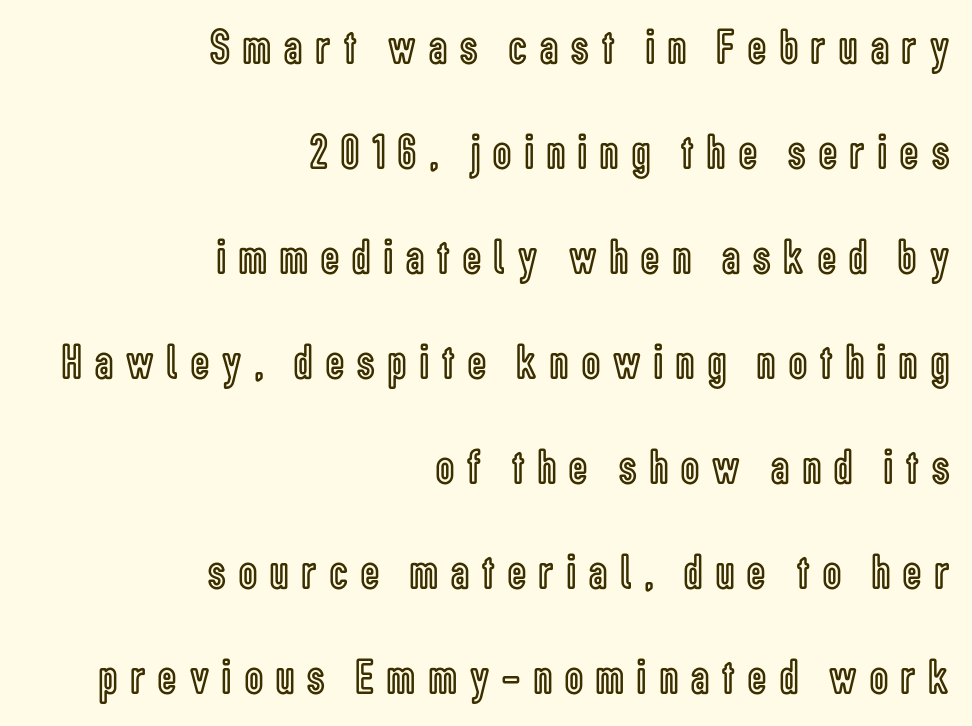
The image shows 50 px condensed type, upright; set right-aligned, loose line spacing (2.1x), unusually wide letter spacing (+0.27 em), not underlined; a medium x-height.
